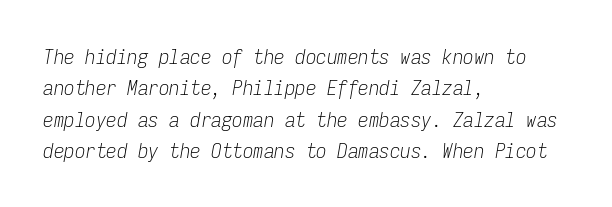
Q: Is the text bold? A: No.
Q: Is the text italic (slanted)? A: Yes, it leans right by about 9 degrees.
Q: Is the text underlined? A: No.
Q: How is the paragraph aligned? A: Left-aligned.
Q: Is the spacing between letters normal or unusually wide? A: Normal.
Q: Is the spacing between lines tight, normal or loose? A: Normal.
